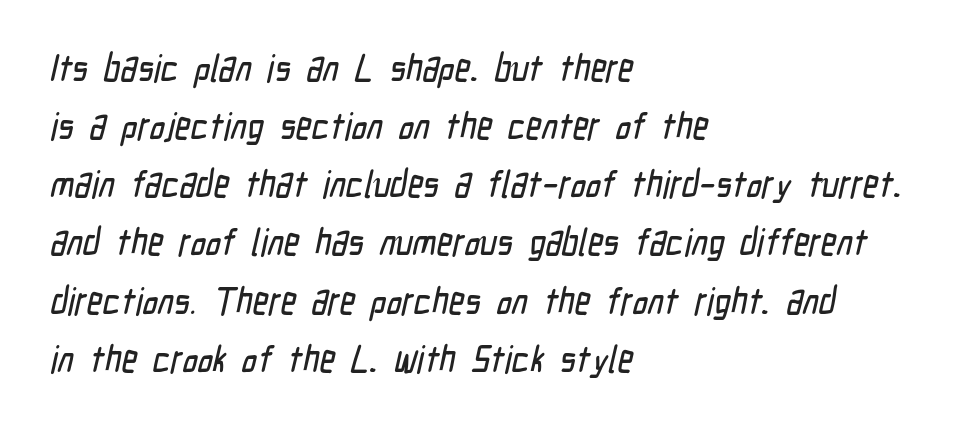
There is no visible air inserted between adjacent glyphs. Is this a fixed-width face? No — the glyphs have proportional, varying widths. Grotesque or geometric, the face here clearly has no serifs. Summary of vertical rhythm: regular, with standard interline spacing.
